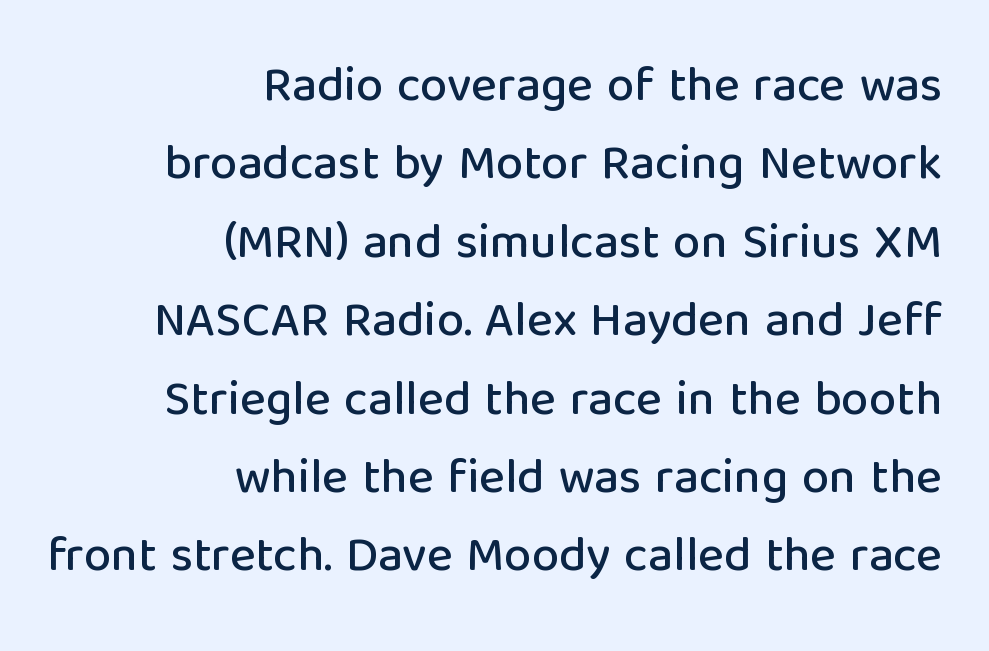
Rule under the text: the space is simply empty. Is this a sans? Yes — the strokes have no serifs. What stands out about the letter spacing? Nothing — it is the standard amount. No italicization has been applied; the sample stays upright. Is this a fixed-width face? No — the glyphs have proportional, varying widths. Every row of glyphs terminates at an identical x-position on the right.
